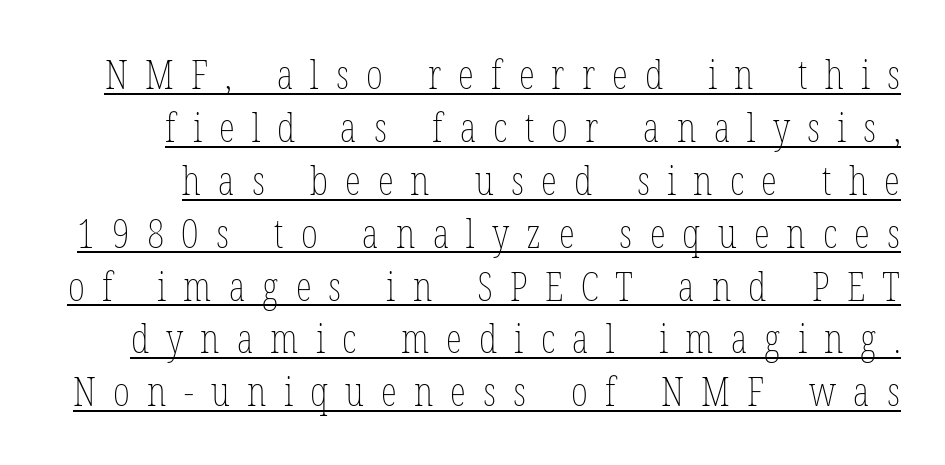
The face used here is proportionally spaced, like ordinary book or web type. Students, observe: this is what conventionally led text looks like. Posture: vertical. Underline: present. Glyph-to-glyph distance is far greater than everyday printed text. Is this a heavy cut? Hardly; it is regular or lighter.
